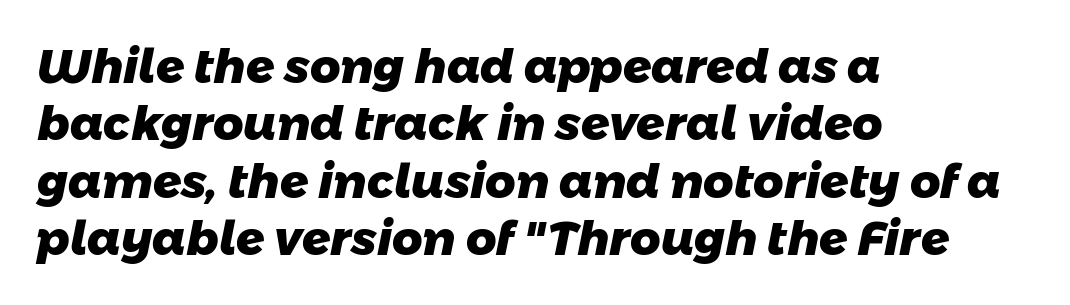
Q: Is the text bold? A: Yes.
Q: Is the typeface a serif or a sans-serif typeface? A: Sans-serif.
Q: Is the text underlined? A: No.
Q: How is the paragraph aligned? A: Left-aligned.
Q: Is the spacing between letters normal or unusually wide? A: Normal.
Q: Width (condensed, normal, or wide)? A: Normal.
Q: Stroke contrast? A: Low.
Q: x-height? A: Medium.
Q: Monospaced? A: No.
